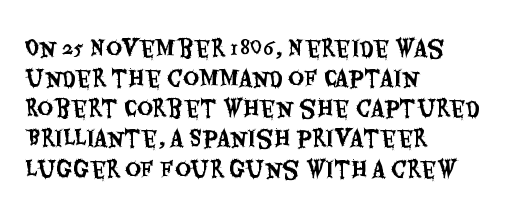
The image shows 22 px text type, upright; set left-aligned, normal line spacing (1.37x), normal letter spacing, not underlined.
